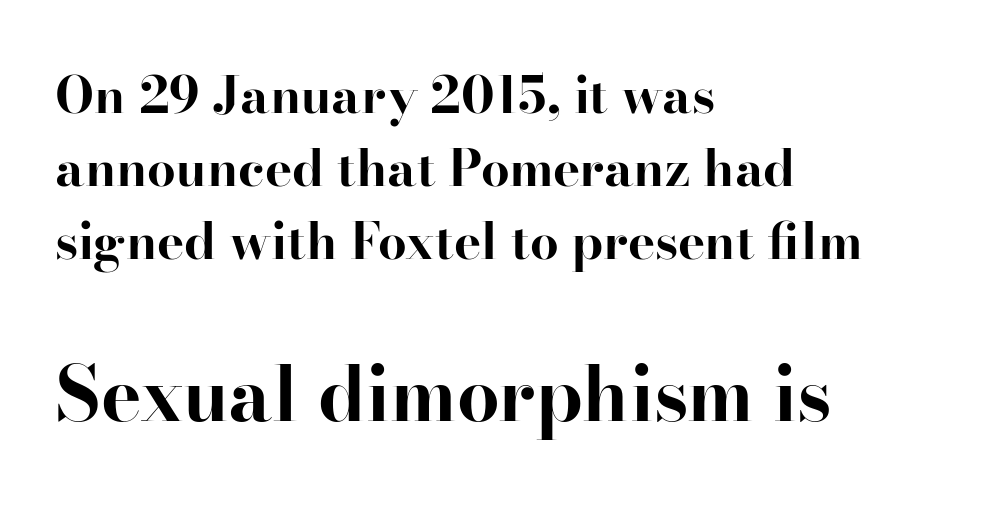
A roman cut, with each character standing at attention. The glyphs are unaccompanied by any horizontal stroke below them. The rendering uses a moderate line-height, typical for paragraphs. Small over large — that's the arrangement of the two blocks here. Each word holds together tightly as a unit, with standard inter-letter gaps.
